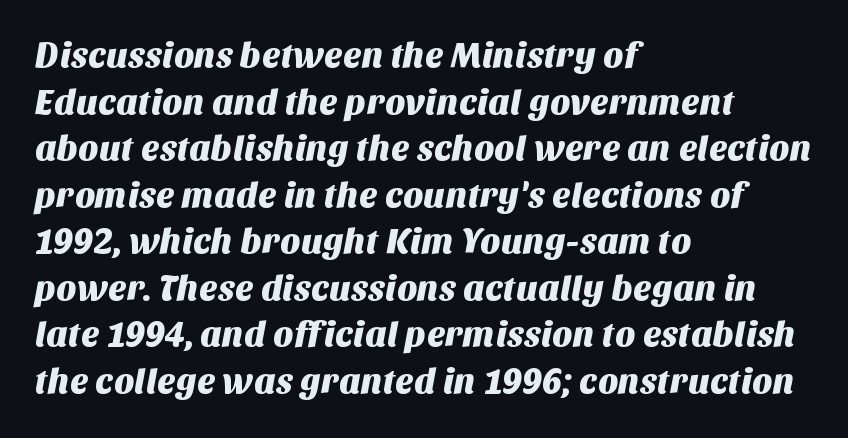
Default kerning and tracking; the words read as compact shapes. Varying glyph widths throughout — classic text-font behaviour. Underline: absent. In terms of leading, this rendering sits right in the middle. The glyphs in this specimen are sans serif.
